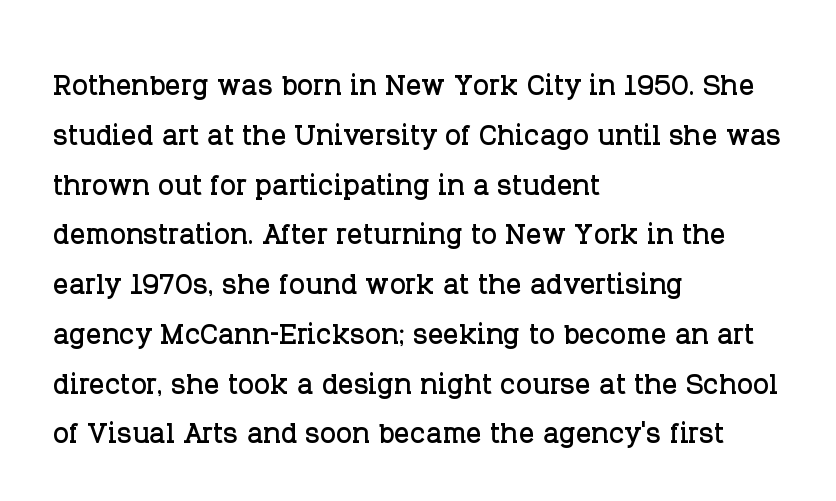
The typography opts for an upright posture over an oblique one. Observe the ordinary spacing: letters are neighbours, not strangers. The typesetter chose a ragged-right arrangement here. These lines are rendered in a variable-pitch font. Unmarked baselines from the first word to the last. The line-height multiplier appears to be the usual default.
